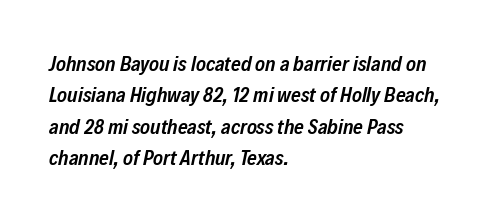
Q: Is the text bold? A: Semi-bold.
Q: Is the text italic (slanted)? A: Yes, it leans right by about 12 degrees.
Q: Is the text underlined? A: No.
Q: How is the paragraph aligned? A: Left-aligned.
Q: Is the spacing between letters normal or unusually wide? A: Normal.
Q: Is the spacing between lines tight, normal or loose? A: Normal.
